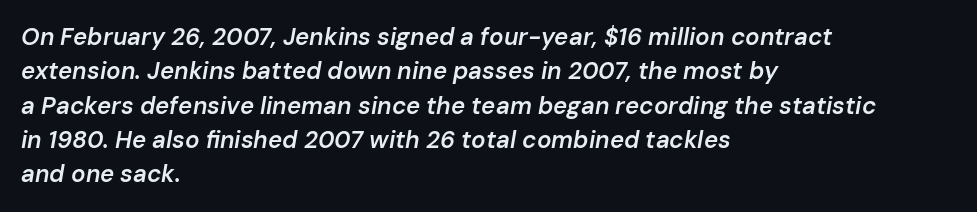
{"italic": "yes", "lean": "right", "slant_degrees": 10, "bold": "semi", "underline": "no", "align": "left", "line_spacing": "normal", "line_spacing_ratio": 1.43, "letter_spacing": "normal", "letter_spacing_em": 0.0, "glyph_px": 24}
